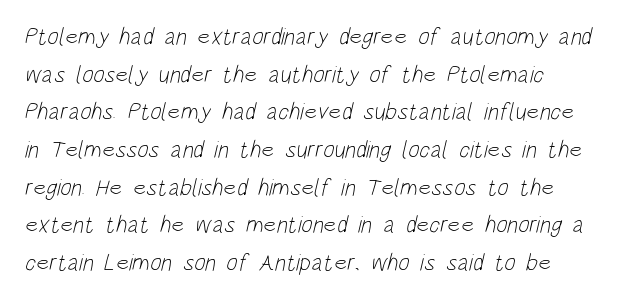
Stroke thickness stays within the range of a standard reading face or lighter. You could call the tracking neutral — neither tight nor loose. Nobody drew a line under any word here. Reading down the column, the eye jumps a familiar distance to each next line.
